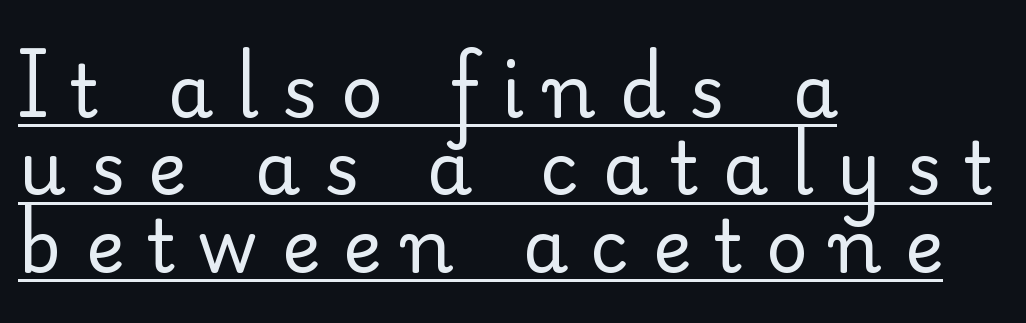
{"serif": "yes", "italic": "no", "bold": "no", "weight": "regular", "width": "normal", "stroke_contrast": "low", "x_height": "small", "monospaced": "no", "underline": "yes", "align": "left", "line_spacing": "tight", "line_spacing_ratio": 1.06, "letter_spacing": "wide", "letter_spacing_em": 0.32, "glyph_px": 73}
